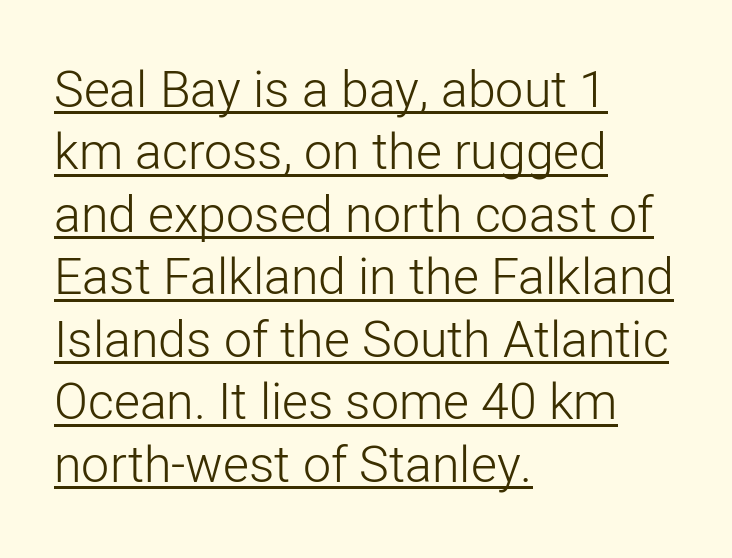
The image shows 50 px light sans-serif type, upright; set left-aligned, normal line spacing (1.25x), normal letter spacing, underlined; low stroke contrast and a medium x-height.
